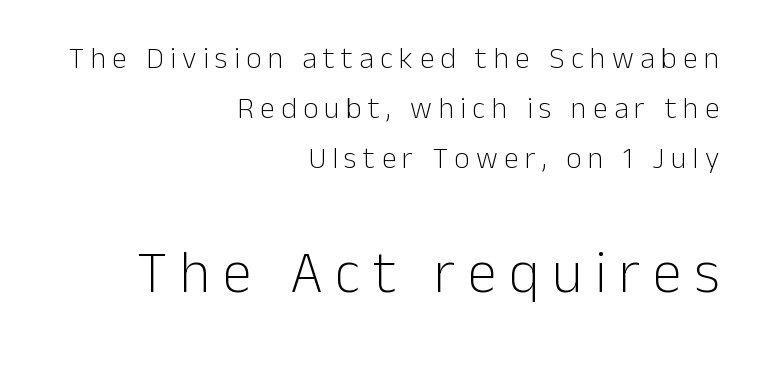
The image shows 59 px light sans-serif type, upright; set right-aligned, normal line spacing (1.66x), unusually wide letter spacing (+0.21 em), not underlined; the second (bottom) block is 1.97x larger; low stroke contrast and a medium x-height.
